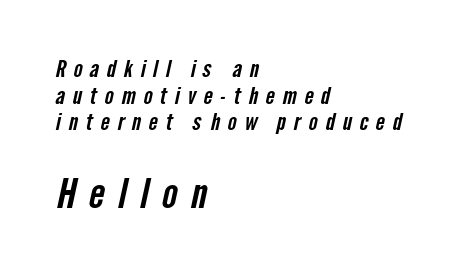
Q: Is the typeface a serif or a sans-serif typeface? A: Sans-serif.
Q: Is the text underlined? A: No.
Q: How is the paragraph aligned? A: Left-aligned.
Q: Is the spacing between letters normal or unusually wide? A: Unusually wide.
Q: Is the spacing between lines tight, normal or loose? A: Tight.
Q: Which block of text is set in a larger size, the first (top) or the second (bottom)? A: The second (bottom) one.
Q: Width (condensed, normal, or wide)? A: Condensed.
Q: Stroke contrast? A: Low.
Q: x-height? A: Medium.
Q: Monospaced? A: No.
